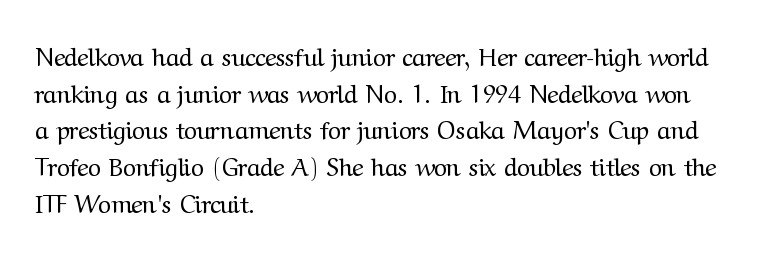
The image shows 25 px text type, upright; set left-aligned, normal line spacing (1.47x), normal letter spacing, not underlined.
